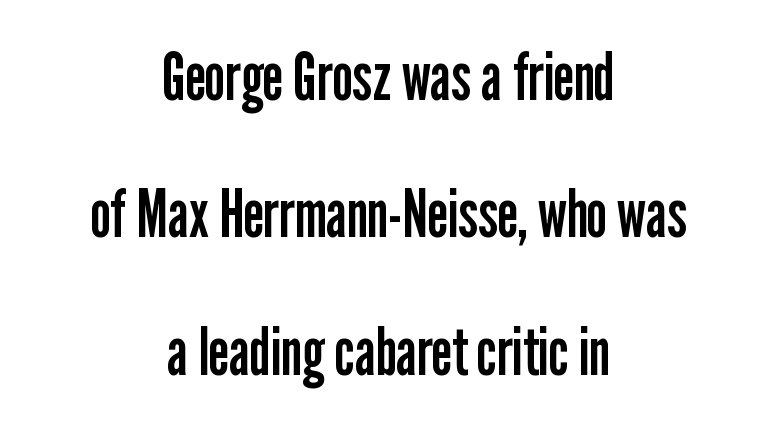
The image shows 66 px regular-weight, condensed sans-serif type, upright; set centered, loose line spacing (2.08x), normal letter spacing, not underlined; low stroke contrast and a medium x-height.
